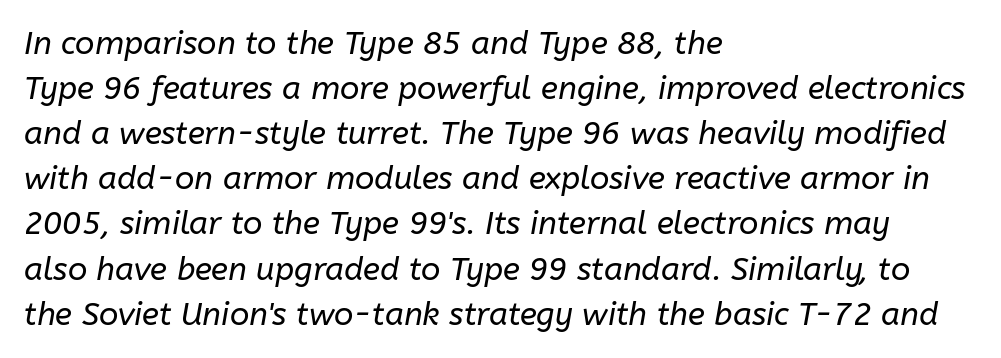
The image shows 32 px regular-weight type, italic (leaning right); set left-aligned, normal line spacing (1.41x), normal letter spacing, not underlined; low stroke contrast and a medium x-height.
